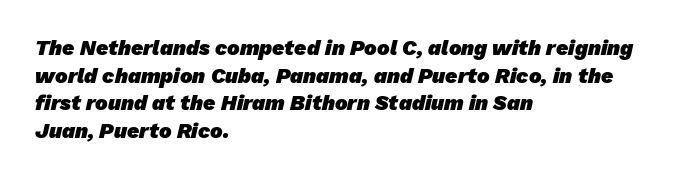
The image shows 21 px bold type; set left-aligned, normal line spacing (1.31x), normal letter spacing, not underlined.
